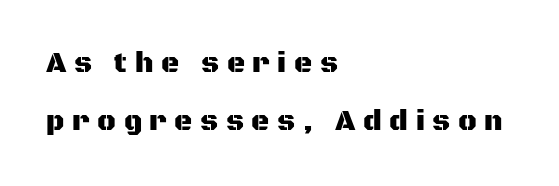
{"serif": "no", "italic": "no", "width": "normal", "stroke_contrast": "medium", "x_height": "large", "monospaced": "no", "underline": "no", "align": "left", "line_spacing": "loose", "line_spacing_ratio": 2.07, "letter_spacing": "wide", "letter_spacing_em": 0.27, "glyph_px": 28}
